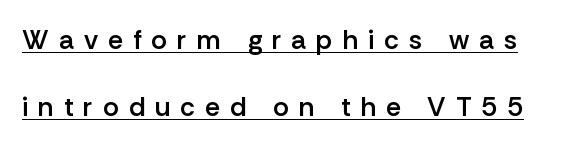
{"italic": "no", "bold": "semi", "underline": "yes", "line_spacing": "loose", "line_spacing_ratio": 2.5, "letter_spacing": "wide", "letter_spacing_em": 0.37, "glyph_px": 27}
